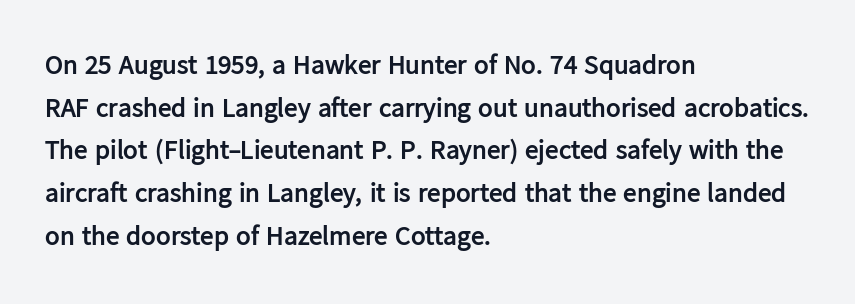
Typesetter's note: full bold, strokes at maximum text heaviness. Compared with typical paragraphs, the rows here are spaced about the same. Layout note: lines flush left. The passage shown is not underscored anywhere.
